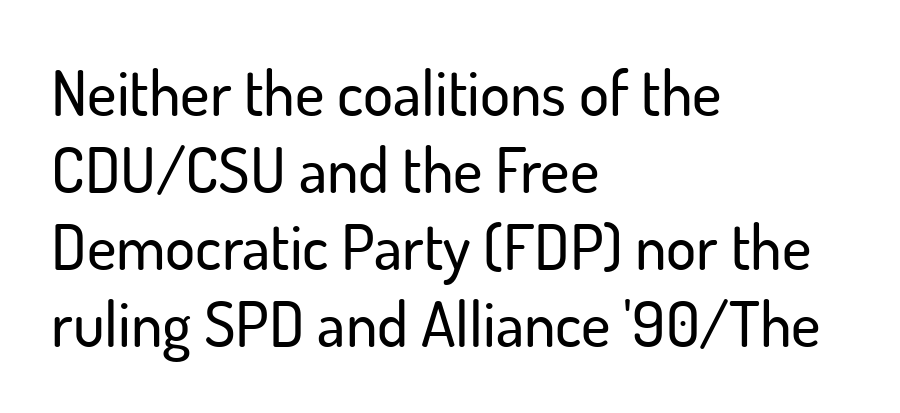
{"serif": "no", "italic": "no", "width": "normal", "stroke_contrast": "low", "x_height": "small", "monospaced": "no", "underline": "no", "align": "left", "line_spacing_ratio": 1.22, "letter_spacing": "normal", "letter_spacing_em": 0.0, "glyph_px": 63}
